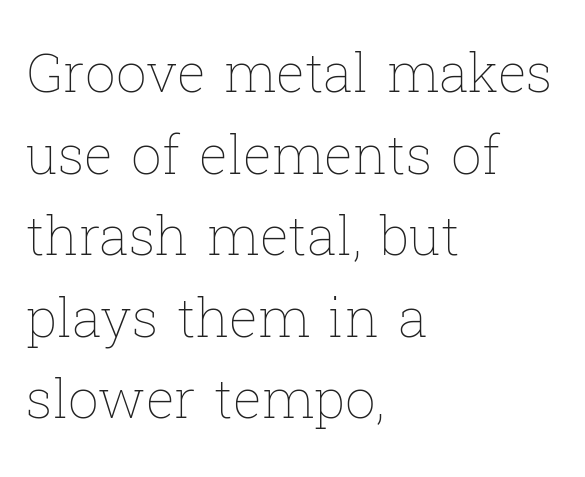
The image shows 54 px thin type, upright; set left-aligned, normal line spacing (1.51x), normal letter spacing, not underlined; low stroke contrast and a medium x-height.
